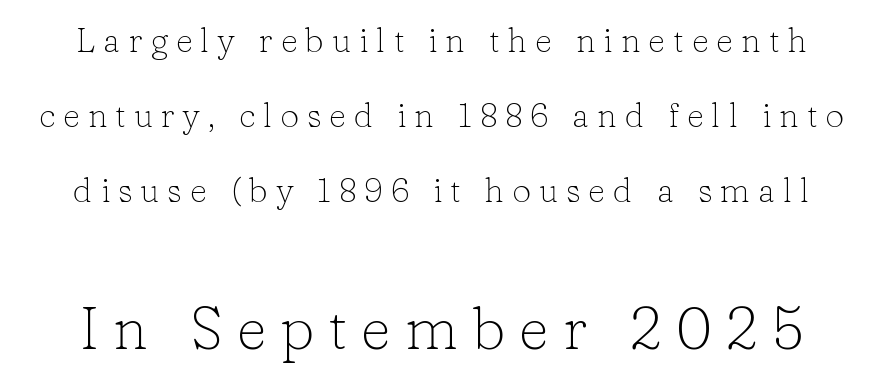
The image shows 60 px light serif type, upright; set loose line spacing (2.2x), unusually wide letter spacing (+0.23 em), not underlined; the second (bottom) block is 1.76x larger; low stroke contrast and a medium x-height.
